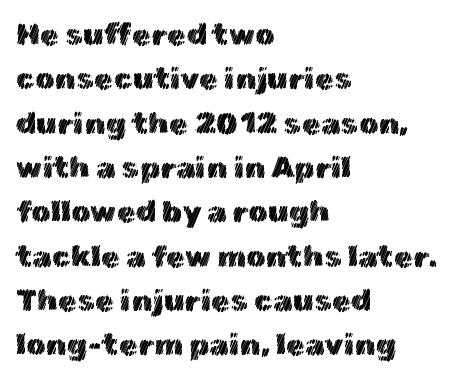
{"italic": "no", "width": "normal", "x_height": "medium", "monospaced": "no", "underline": "no", "align": "left", "line_spacing": "normal", "line_spacing_ratio": 1.43, "letter_spacing": "normal", "letter_spacing_em": 0.0, "glyph_px": 31}
